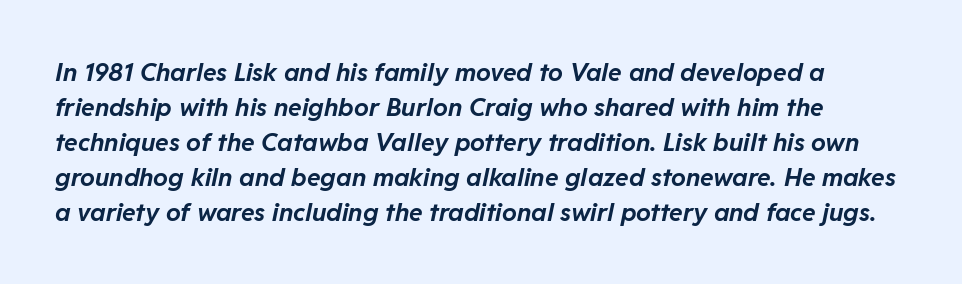
The image shows 25 px bold type, italic (leaning right); set normal line spacing (1.4x), normal letter spacing, not underlined.
